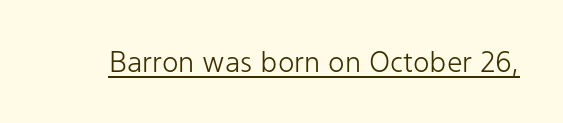
{"serif": "no", "italic": "no", "bold": "no", "weight": "light", "width": "normal", "stroke_contrast": "low", "x_height": "medium", "monospaced": "no", "underline": "yes", "letter_spacing": "normal", "letter_spacing_em": 0.0, "glyph_px": 28}
